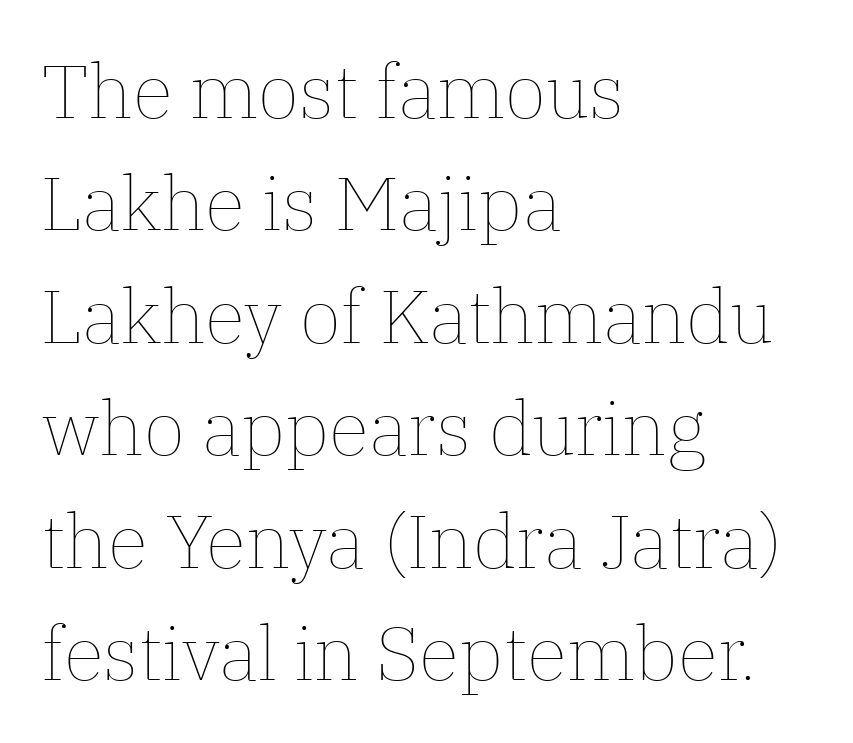
The image shows 75 px thin type, upright; set left-aligned, normal line spacing (1.5x), normal letter spacing, not underlined; low stroke contrast and a medium x-height.
